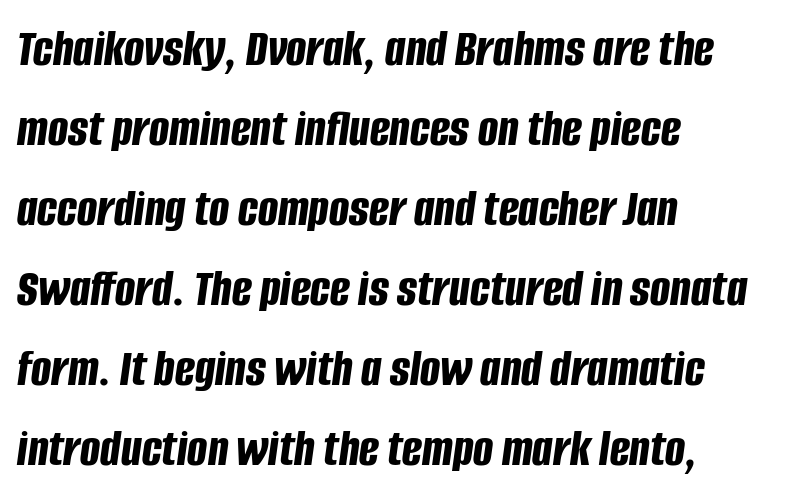
Q: Is the text bold? A: Yes.
Q: Is the text italic (slanted)? A: Yes, it leans right by about 8 degrees.
Q: Is the text underlined? A: No.
Q: How is the paragraph aligned? A: Left-aligned.
Q: Is the spacing between letters normal or unusually wide? A: Normal.
Q: Is the spacing between lines tight, normal or loose? A: Normal.
Q: Width (condensed, normal, or wide)? A: Condensed.
Q: Stroke contrast? A: Low.
Q: x-height? A: Large.
Q: Monospaced? A: No.
